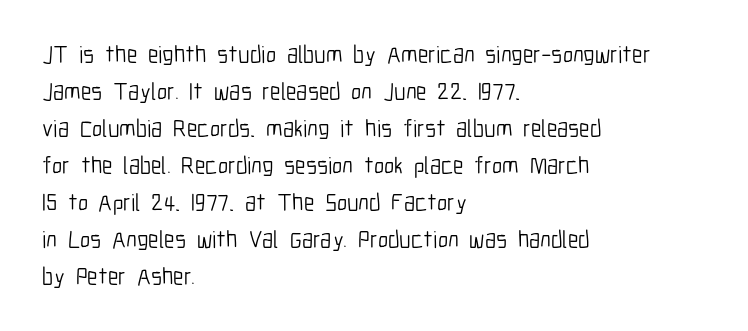
{"italic": "no", "bold": "no", "underline": "no", "align": "left", "line_spacing": "normal", "line_spacing_ratio": 1.54, "letter_spacing": "normal", "letter_spacing_em": 0.0, "glyph_px": 24}
